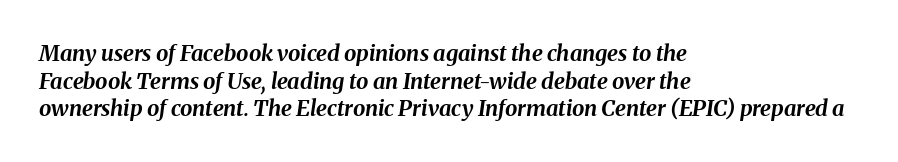
The image shows 22 px bold type, italic (leaning right); set left-aligned, normal line spacing (1.26x), normal letter spacing, not underlined.
